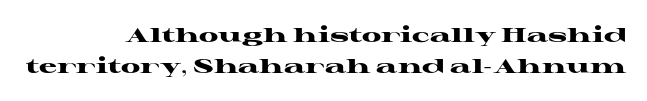
Q: Is the text bold? A: Yes.
Q: Is the text italic (slanted)? A: No, it is upright.
Q: Is the text underlined? A: No.
Q: How is the paragraph aligned? A: Right-aligned.
Q: Is the spacing between letters normal or unusually wide? A: Normal.
Q: Is the spacing between lines tight, normal or loose? A: Normal.
